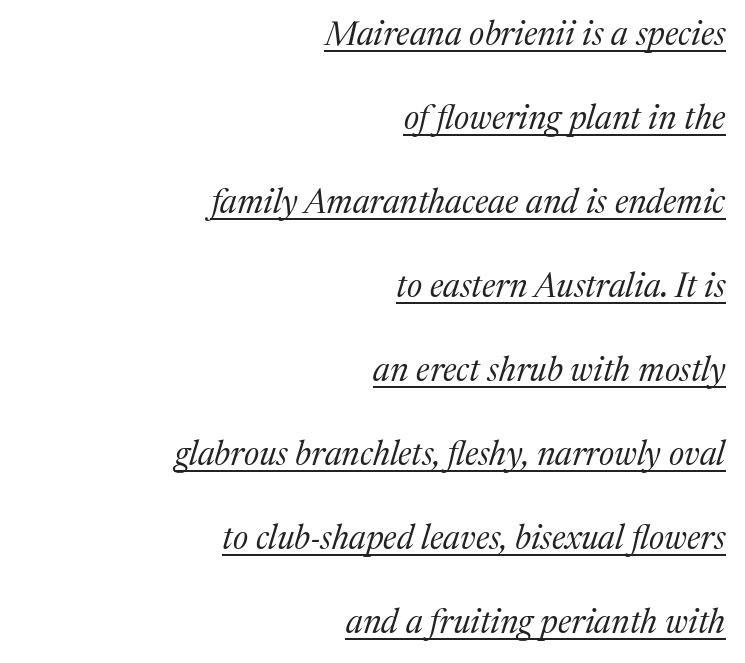
Q: Is the text bold? A: No.
Q: Is the text italic (slanted)? A: Yes, it leans right by about 17 degrees.
Q: Is the typeface a serif or a sans-serif typeface? A: Serif.
Q: Is the text underlined? A: Yes.
Q: How is the paragraph aligned? A: Right-aligned.
Q: Is the spacing between letters normal or unusually wide? A: Normal.
Q: Is the spacing between lines tight, normal or loose? A: Loose.
Q: Width (condensed, normal, or wide)? A: Normal.
Q: Stroke contrast? A: Medium.
Q: x-height? A: Medium.
Q: Monospaced? A: No.
